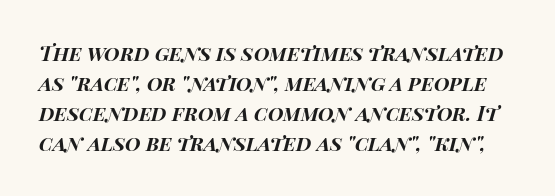
{"italic": "yes", "lean": "right", "slant_degrees": 15, "bold": "yes", "underline": "no", "line_spacing": "normal", "line_spacing_ratio": 1.5, "letter_spacing": "normal", "letter_spacing_em": 0.0, "glyph_px": 20}
